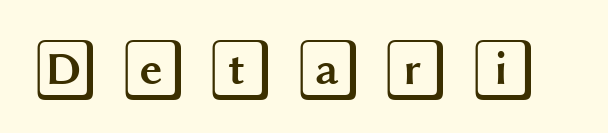
{"italic": "no", "width": "wide", "x_height": "large", "underline": "no", "letter_spacing": "wide", "letter_spacing_em": 0.29, "glyph_px": 63}
